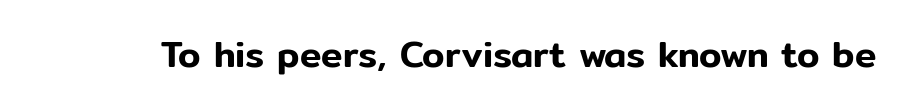
{"serif": "no", "italic": "no", "width": "normal", "stroke_contrast": "low", "x_height": "medium", "monospaced": "no", "underline": "no", "letter_spacing": "normal", "letter_spacing_em": 0.0, "glyph_px": 36}
